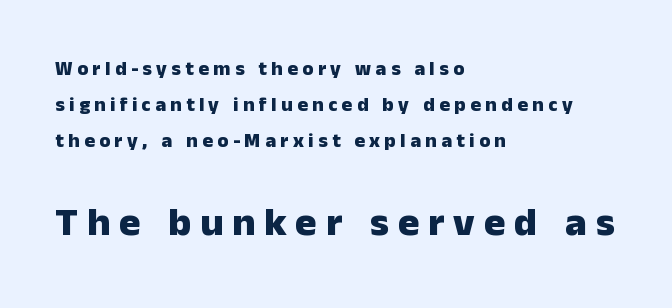
Q: Is the text bold? A: Yes.
Q: Is the text italic (slanted)? A: No, it is upright.
Q: Is the typeface a serif or a sans-serif typeface? A: Sans-serif.
Q: Is the text underlined? A: No.
Q: How is the paragraph aligned? A: Left-aligned.
Q: Is the spacing between letters normal or unusually wide? A: Unusually wide.
Q: Which block of text is set in a larger size, the first (top) or the second (bottom)? A: The second (bottom) one.
Q: Width (condensed, normal, or wide)? A: Normal.
Q: Stroke contrast? A: Low.
Q: x-height? A: Medium.
Q: Monospaced? A: No.
